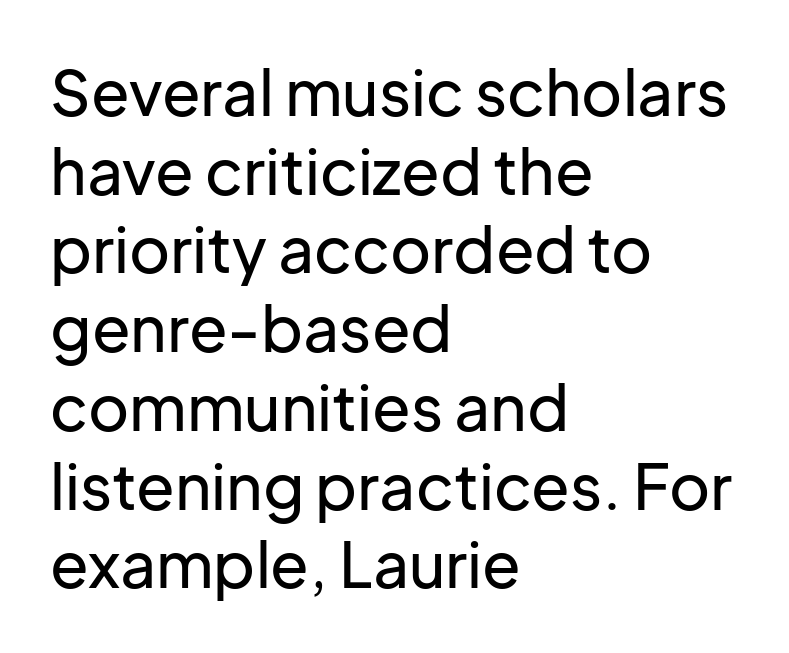
{"serif": "no", "italic": "no", "width": "normal", "stroke_contrast": "low", "x_height": "medium", "monospaced": "no", "underline": "no", "align": "left", "line_spacing": "normal", "line_spacing_ratio": 1.25, "letter_spacing": "normal", "letter_spacing_em": 0.0, "glyph_px": 63}
